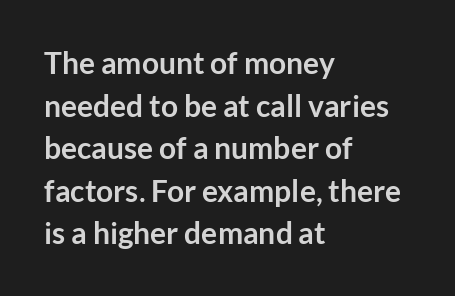
Strong, thick strokes mark this as bold type. Caption: standard tracking, unaltered. Descenders hang freely into open space. Compared with typical paragraphs, the rows here are spaced about the same. The paragraph shown leans on its left margin.
